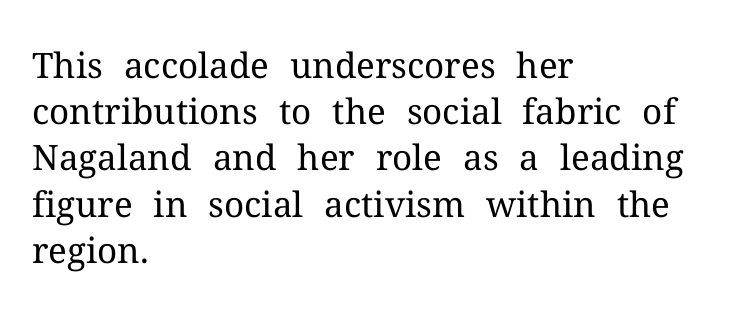
Q: Is the text bold? A: No.
Q: Is the text italic (slanted)? A: No, it is upright.
Q: Is the typeface a serif or a sans-serif typeface? A: Serif.
Q: Is the text underlined? A: No.
Q: How is the paragraph aligned? A: Left-aligned.
Q: Is the spacing between letters normal or unusually wide? A: Normal.
Q: Is the spacing between lines tight, normal or loose? A: Normal.
Q: Width (condensed, normal, or wide)? A: Normal.
Q: Stroke contrast? A: Medium.
Q: x-height? A: Medium.
Q: Monospaced? A: No.
